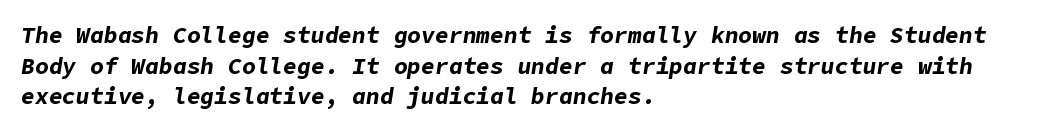
Decoration check: the copy has no underline. Emphasis-style slanted type is in use. The space between consecutive lines is moderate. No extra tracking has been applied to these lines. Heavy, bold letterforms. Line beginnings align vertically; line endings do not.
